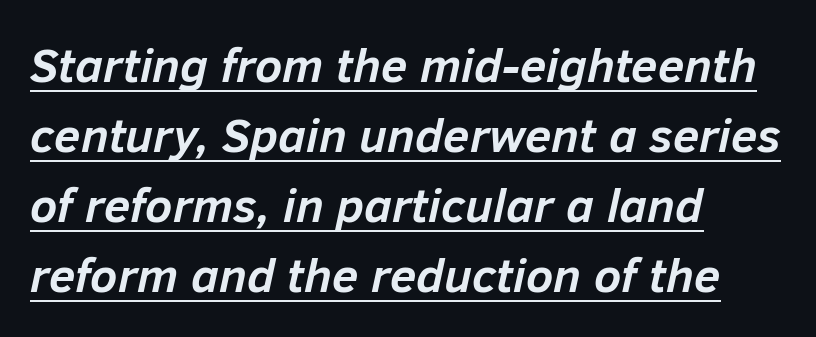
{"italic": "yes", "lean": "right", "slant_degrees": 12, "bold": "yes", "weight": "semibold", "width": "normal", "stroke_contrast": "low", "x_height": "medium", "monospaced": "no", "underline": "yes", "align": "left", "line_spacing": "normal", "line_spacing_ratio": 1.46, "letter_spacing": "normal", "letter_spacing_em": 0.0, "glyph_px": 48}
